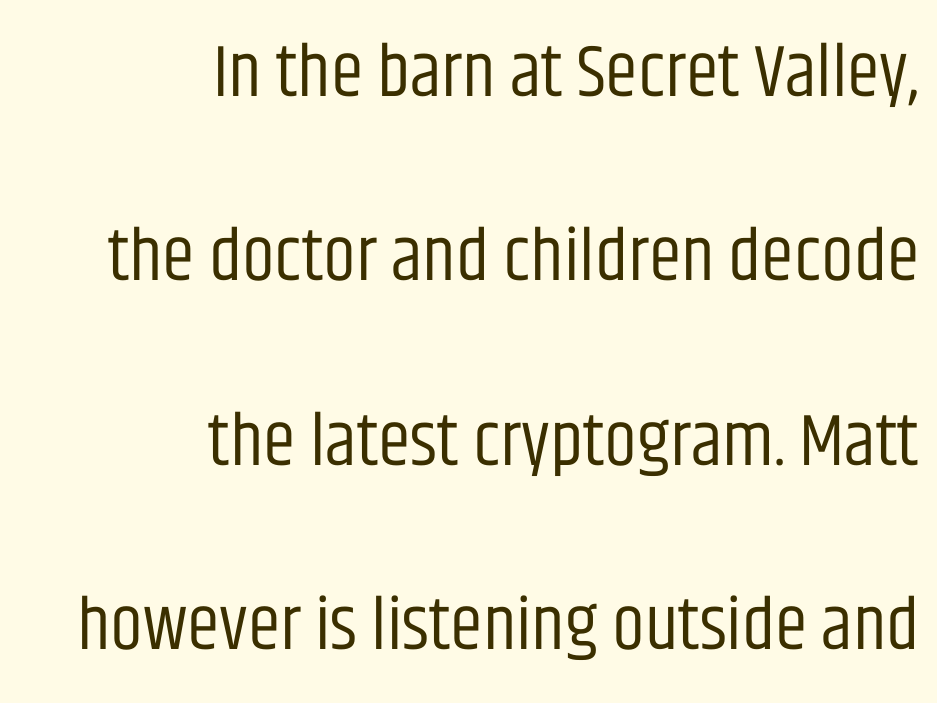
Q: Is the text bold? A: No.
Q: Is the text italic (slanted)? A: No, it is upright.
Q: Is the typeface a serif or a sans-serif typeface? A: Sans-serif.
Q: Is the text underlined? A: No.
Q: How is the paragraph aligned? A: Right-aligned.
Q: Is the spacing between letters normal or unusually wide? A: Normal.
Q: Is the spacing between lines tight, normal or loose? A: Loose.
Q: Width (condensed, normal, or wide)? A: Condensed.
Q: Stroke contrast? A: Low.
Q: x-height? A: Large.
Q: Monospaced? A: No.
